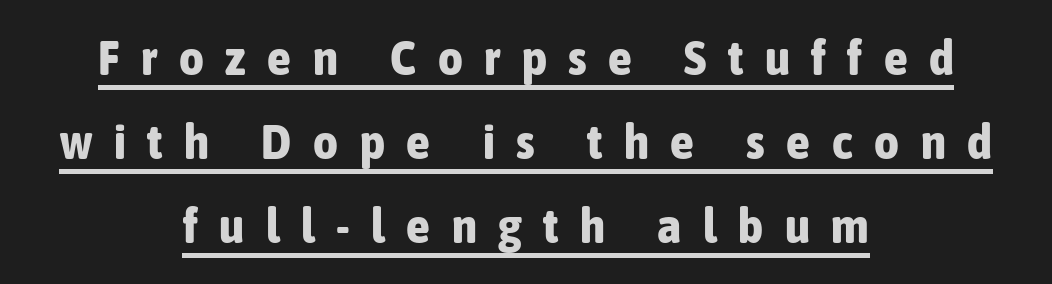
Q: Is the text bold? A: Yes.
Q: Is the text italic (slanted)? A: No, it is upright.
Q: Is the typeface a serif or a sans-serif typeface? A: Sans-serif.
Q: Is the text underlined? A: Yes.
Q: How is the paragraph aligned? A: Centered.
Q: Is the spacing between letters normal or unusually wide? A: Unusually wide.
Q: Width (condensed, normal, or wide)? A: Condensed.
Q: Stroke contrast? A: Low.
Q: x-height? A: Medium.
Q: Monospaced? A: No.
